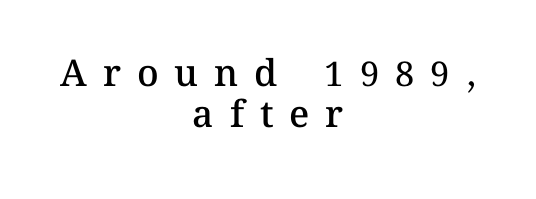
The image shows 37 px semibold type, upright; set centered, tight line spacing (1.12x), unusually wide letter spacing (+0.43 em), not underlined; medium stroke contrast and a medium x-height.
